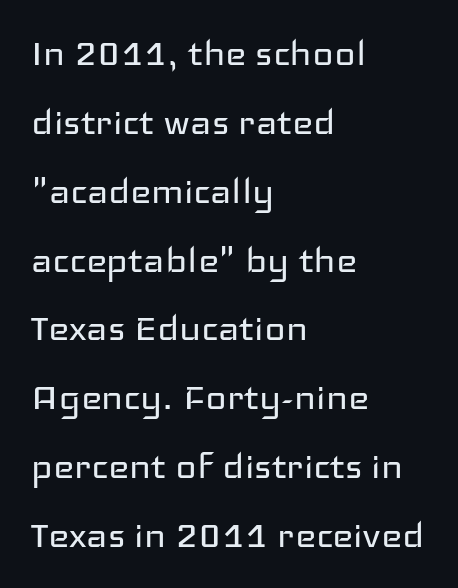
The image shows 45 px regular-weight, wide sans-serif type, upright; set left-aligned, normal line spacing (1.53x), normal letter spacing, not underlined; low stroke contrast and a medium x-height.
